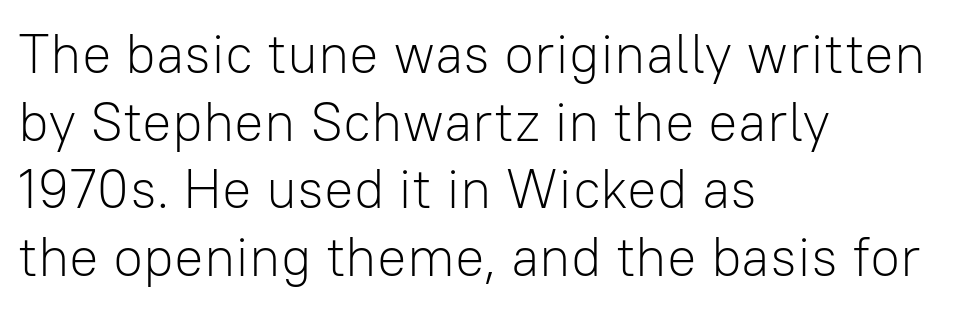
Stems here are at most as thick as an everyday book face. Designer's note — italics off, roman on. Words appear dense and cohesive because spacing is normal. Type without underlining.
